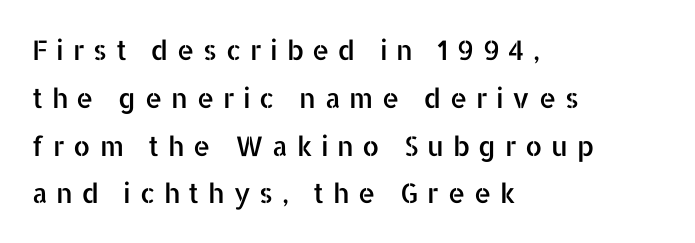
Q: Is the text italic (slanted)? A: No, it is upright.
Q: Is the text underlined? A: No.
Q: How is the paragraph aligned? A: Left-aligned.
Q: Is the spacing between letters normal or unusually wide? A: Unusually wide.
